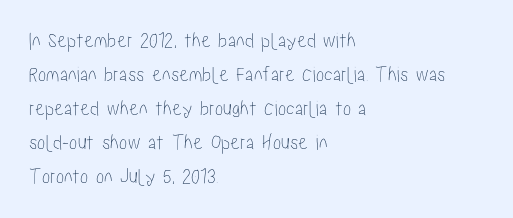
{"italic": "no", "underline": "no", "align": "left", "line_spacing": "normal", "line_spacing_ratio": 1.55, "letter_spacing": "normal", "letter_spacing_em": 0.0, "glyph_px": 22}
